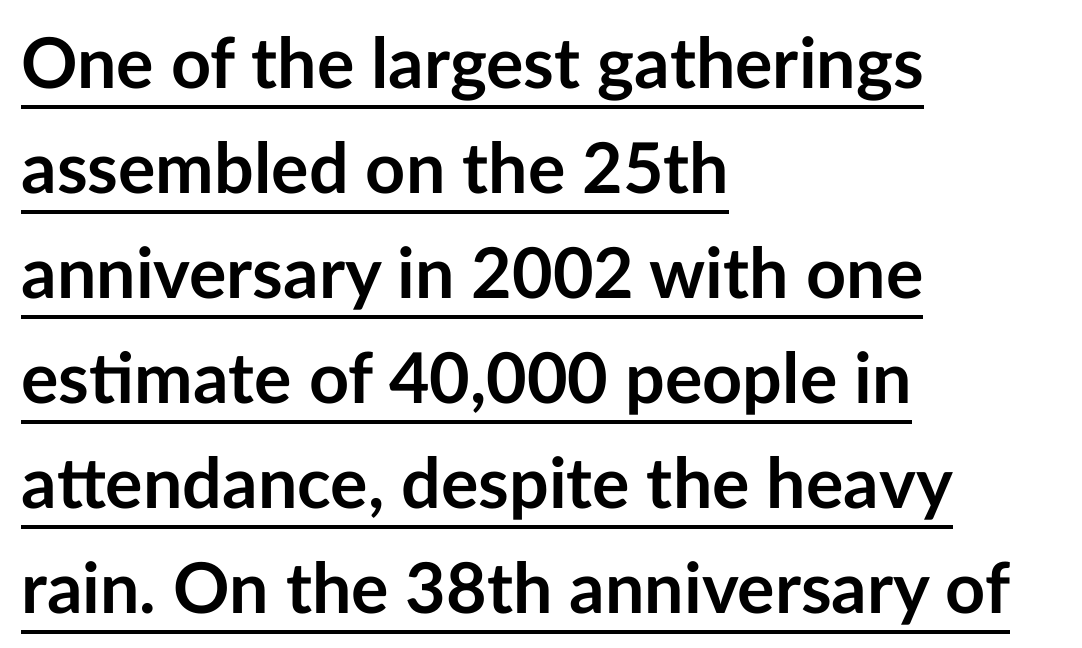
The image shows 70 px semibold sans-serif type, upright; set left-aligned, normal line spacing (1.5x), normal letter spacing, underlined; low stroke contrast and a medium x-height.
